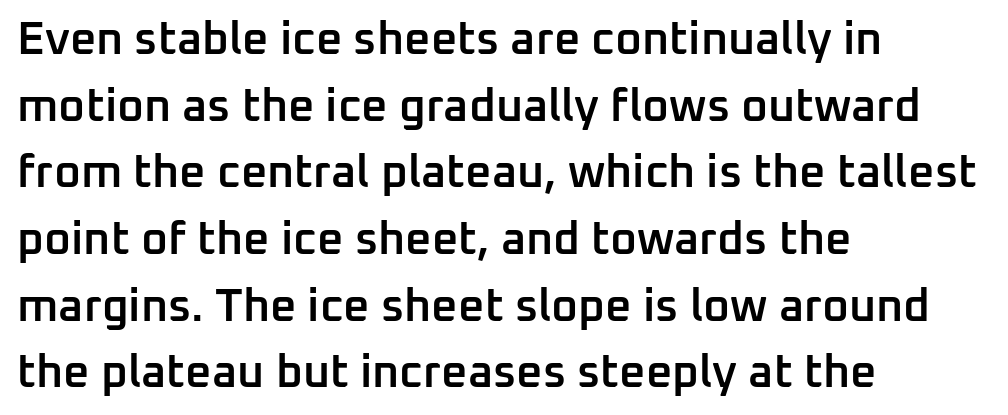
The image shows 46 px semibold sans-serif type, upright; set left-aligned, normal line spacing (1.45x), normal letter spacing, not underlined; low stroke contrast and a medium x-height.
